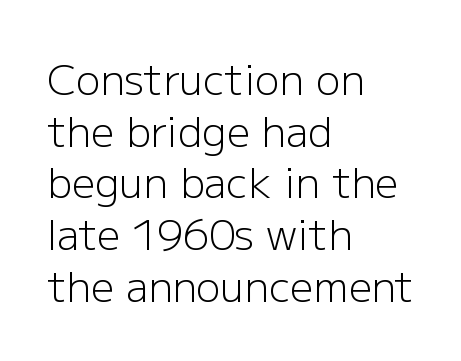
The weight tops out at a normal text grade. These lines are set flush left with a ragged right edge. Here the designer chose a conventional face with non-uniform glyph widths. Between one letter and the next there's only the usual sliver of space. Line spacing here is normal.
